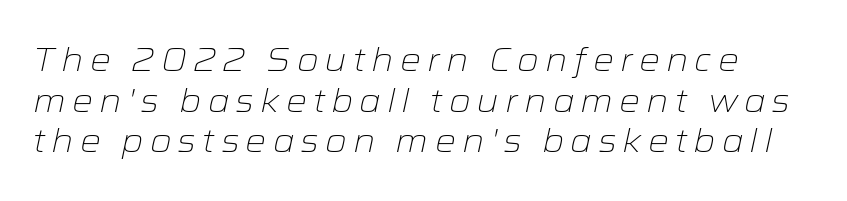
Ink coverage per letter is moderate at most. The text carries the slant typical of an italic or oblique font. Spacing verdict: proportional, widths tailored to each character. The space beneath each line is pristine and unruled.
